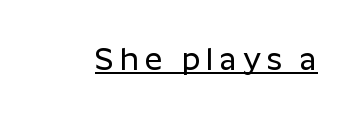
{"serif": "no", "italic": "no", "width": "normal", "stroke_contrast": "low", "x_height": "medium", "monospaced": "no", "underline": "yes", "letter_spacing": "wide", "letter_spacing_em": 0.2, "glyph_px": 31}
